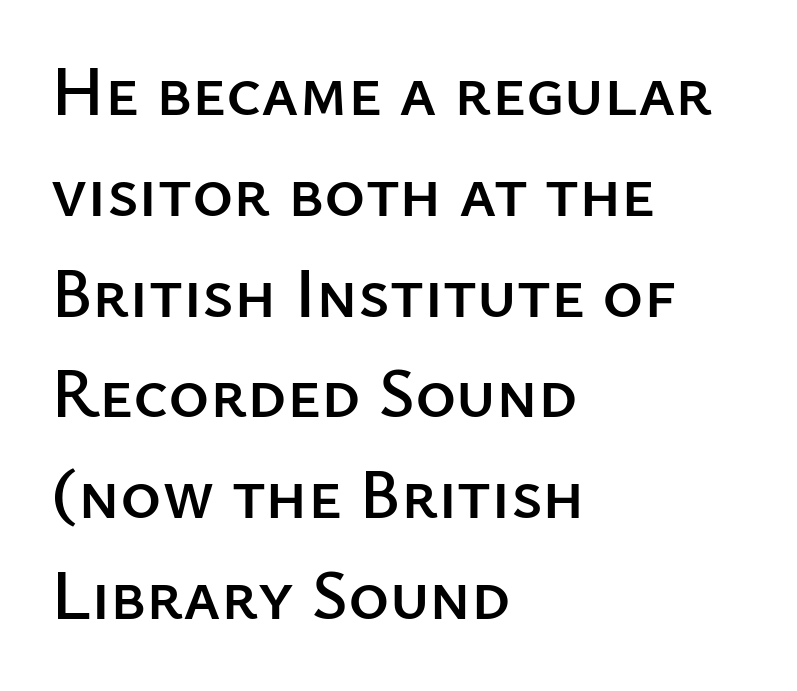
The image shows 70 px sans-serif type, upright; set left-aligned, normal line spacing (1.44x), normal letter spacing, not underlined; low stroke contrast and a medium x-height.
